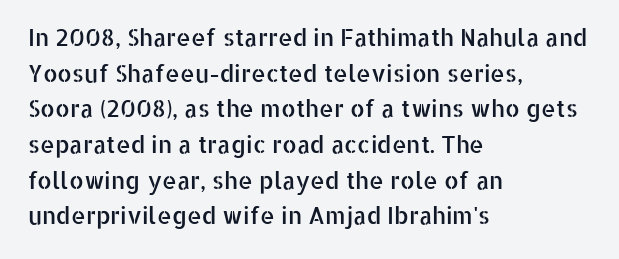
{"italic": "no", "underline": "no", "align": "left", "line_spacing": "normal", "line_spacing_ratio": 1.55, "letter_spacing": "normal", "letter_spacing_em": 0.0, "glyph_px": 23}
